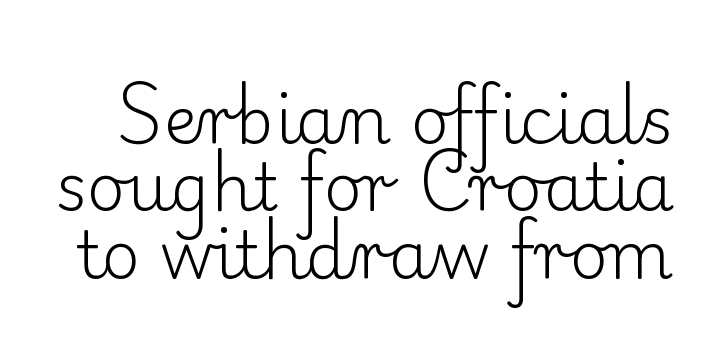
The lettering holds an erect, upright posture throughout. Summary of weight: not heavy and not bold. You could not count columns in this text — the font is proportionally spaced. The area under the type is left untouched. This block would grow much taller if given ordinary leading; it's compressed now.
